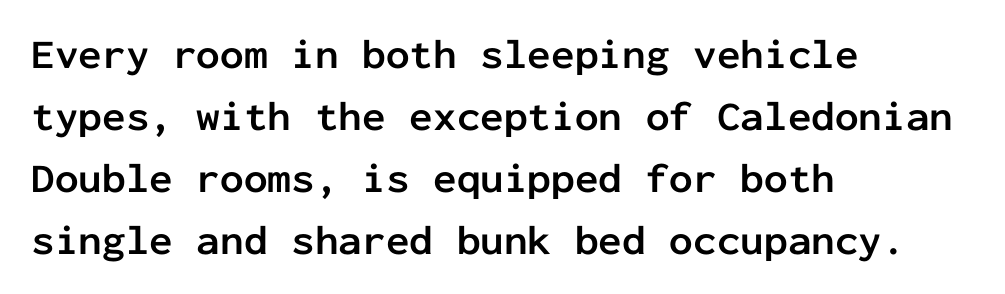
{"serif": "no", "italic": "no", "bold": "yes", "weight": "semibold", "width": "normal", "stroke_contrast": "low", "x_height": "medium", "monospaced": "yes", "underline": "no", "align": "left", "line_spacing": "normal", "line_spacing_ratio": 1.48, "letter_spacing": "normal", "letter_spacing_em": 0.0, "glyph_px": 42}
